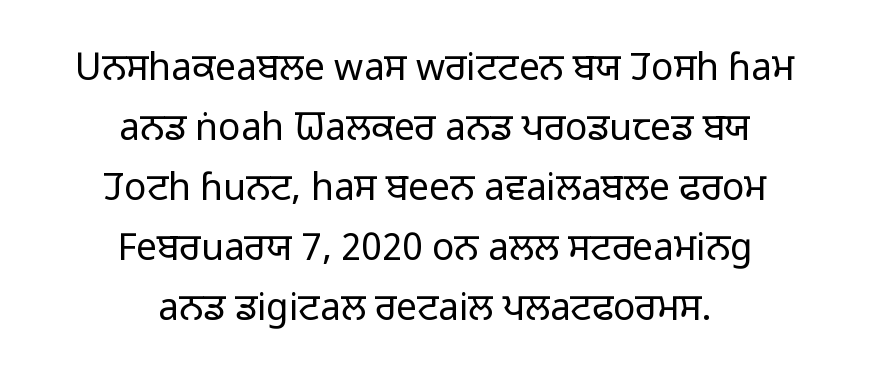
The image shows 37 px light sans-serif type, upright; set centered, normal line spacing (1.62x), normal letter spacing, not underlined; low stroke contrast and a medium x-height.
